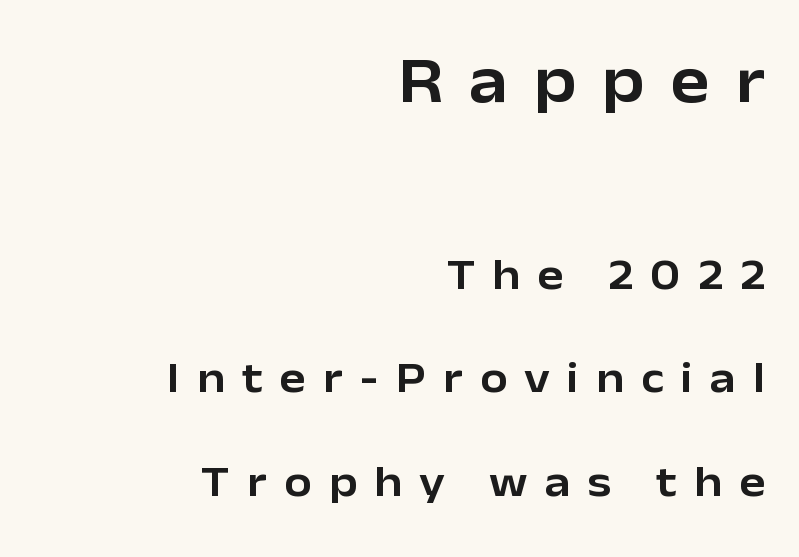
{"serif": "no", "italic": "no", "width": "normal", "stroke_contrast": "low", "x_height": "medium", "monospaced": "no", "underline": "no", "align": "right", "line_spacing": "loose", "line_spacing_ratio": 2.36, "letter_spacing": "wide", "letter_spacing_em": 0.39, "larger_block": "first", "size_ratio": 1.5, "glyph_px": 66}
